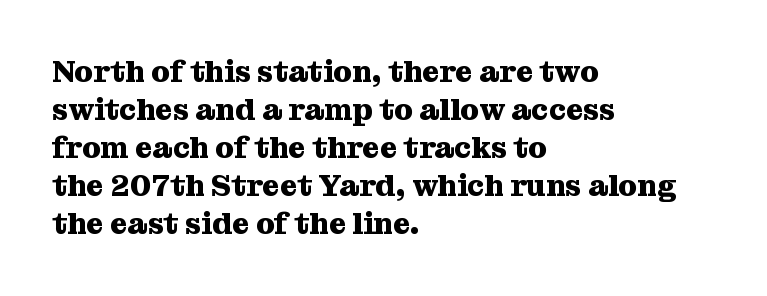
{"serif": "yes", "italic": "no", "bold": "yes", "weight": "heavy", "width": "normal", "stroke_contrast": "medium", "x_height": "medium", "monospaced": "no", "underline": "no", "align": "left", "line_spacing": "normal", "line_spacing_ratio": 1.27, "letter_spacing": "normal", "letter_spacing_em": 0.0, "glyph_px": 30}
